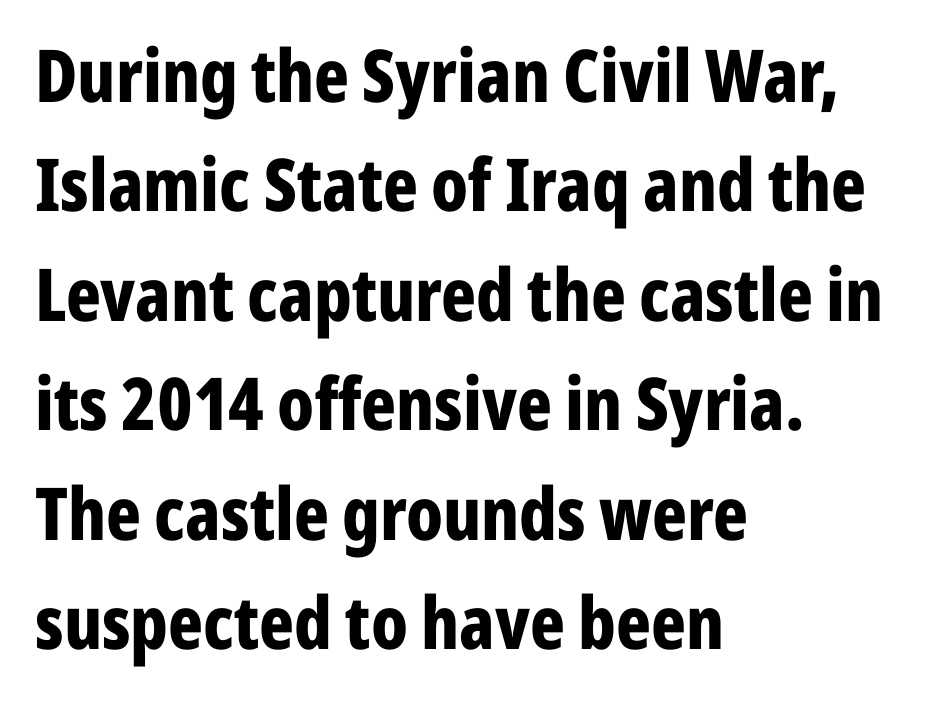
Q: Is the text bold? A: Yes.
Q: Is the text italic (slanted)? A: No, it is upright.
Q: Is the typeface a serif or a sans-serif typeface? A: Sans-serif.
Q: Is the text underlined? A: No.
Q: How is the paragraph aligned? A: Left-aligned.
Q: Is the spacing between letters normal or unusually wide? A: Normal.
Q: Is the spacing between lines tight, normal or loose? A: Normal.
Q: Width (condensed, normal, or wide)? A: Condensed.
Q: Stroke contrast? A: Low.
Q: x-height? A: Medium.
Q: Monospaced? A: No.
